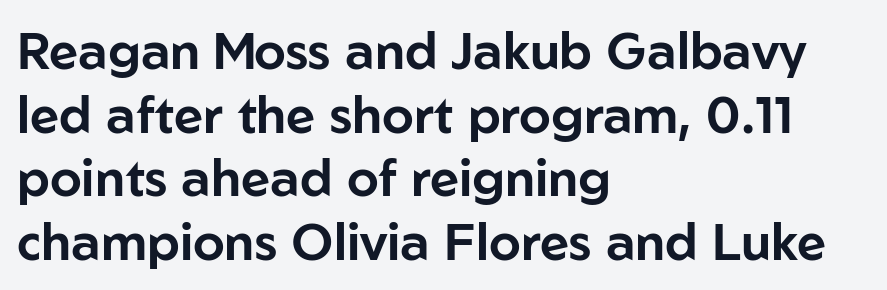
The passage shown is typeset with a sans-serif family. This sample has the flowing, uneven cadence of proportional lettering. The space beneath each line is pristine and unruled. Style check: upright. The paragraph shown leans on its left margin.
